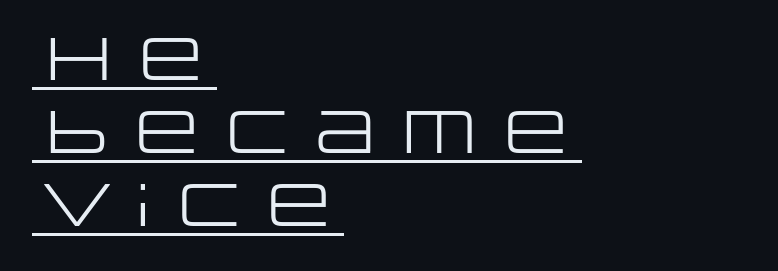
Q: Is the text bold? A: No.
Q: Is the text italic (slanted)? A: No, it is upright.
Q: Is the typeface a serif or a sans-serif typeface? A: Sans-serif.
Q: Is the text underlined? A: Yes.
Q: How is the paragraph aligned? A: Left-aligned.
Q: Is the spacing between letters normal or unusually wide? A: Normal.
Q: Width (condensed, normal, or wide)? A: Wide.
Q: Stroke contrast? A: Low.
Q: x-height? A: Large.
Q: Monospaced? A: No.
